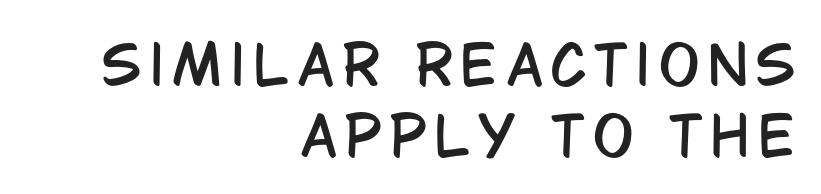
Is this a sans? Yes — the strokes have no serifs. Quick note: underline off. Line ends are locked; line starts wander. Vertical spacing — default. Spacing verdict: proportional, widths tailored to each character.
